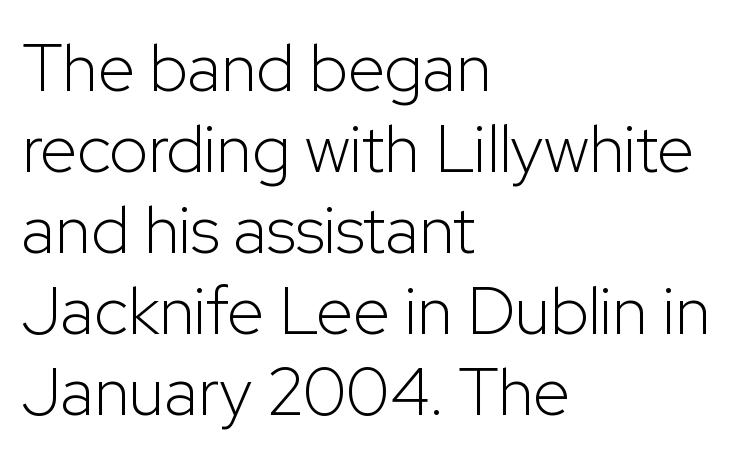
{"serif": "no", "italic": "no", "bold": "no", "weight": "light", "width": "normal", "stroke_contrast": "low", "x_height": "medium", "monospaced": "no", "underline": "no", "align": "left", "line_spacing_ratio": 1.21, "letter_spacing": "normal", "letter_spacing_em": 0.0, "glyph_px": 67}
